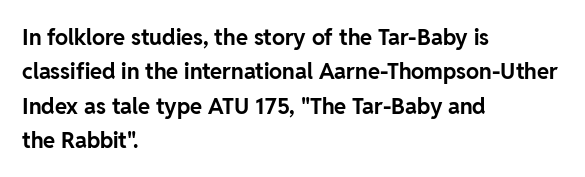
Upright lettering throughout. Just letters on the line, the space beneath them empty. The vertical gap from one line to the next is medium. Strong, thick strokes mark this as bold type. Short and long lines alike share a common starting point at left.
